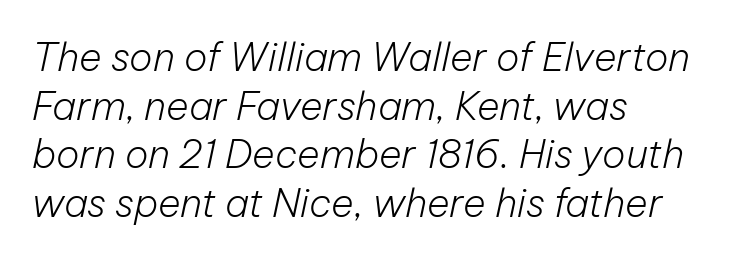
The image shows 39 px light type, italic (leaning right); set left-aligned, normal line spacing (1.25x), normal letter spacing, not underlined; low stroke contrast and a medium x-height.
